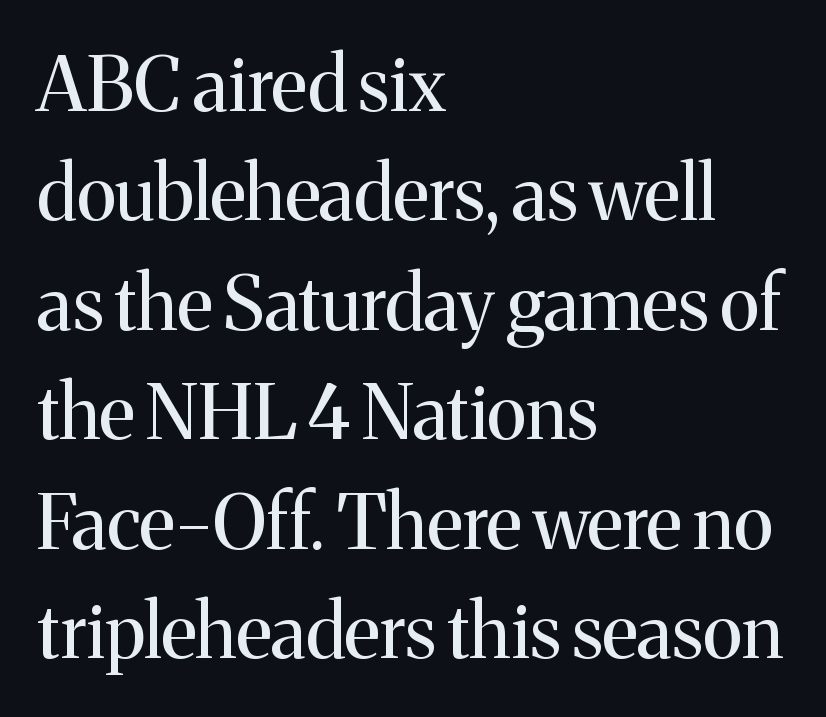
{"serif": "yes", "italic": "no", "bold": "no", "weight": "regular", "width": "normal", "stroke_contrast": "medium", "x_height": "medium", "monospaced": "no", "underline": "no", "align": "left", "line_spacing": "normal", "line_spacing_ratio": 1.46, "letter_spacing": "normal", "letter_spacing_em": 0.0, "glyph_px": 75}
